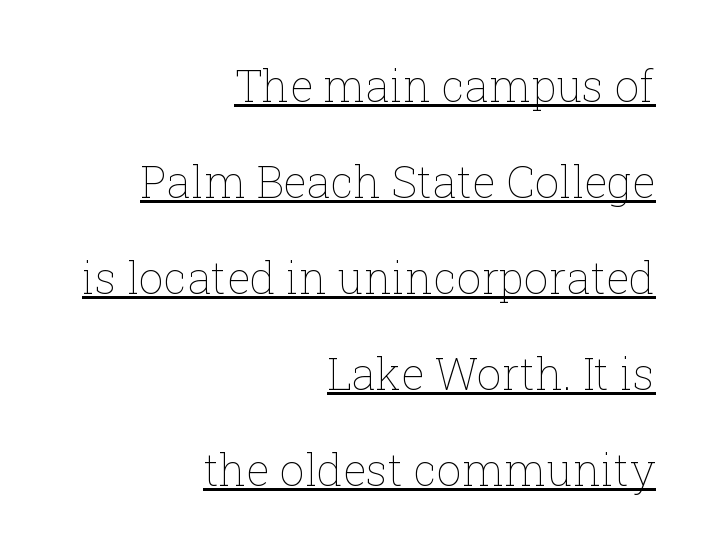
The image shows 44 px thin type, upright; set right-aligned, loose line spacing (2.18x), normal letter spacing, underlined; low stroke contrast and a medium x-height.
